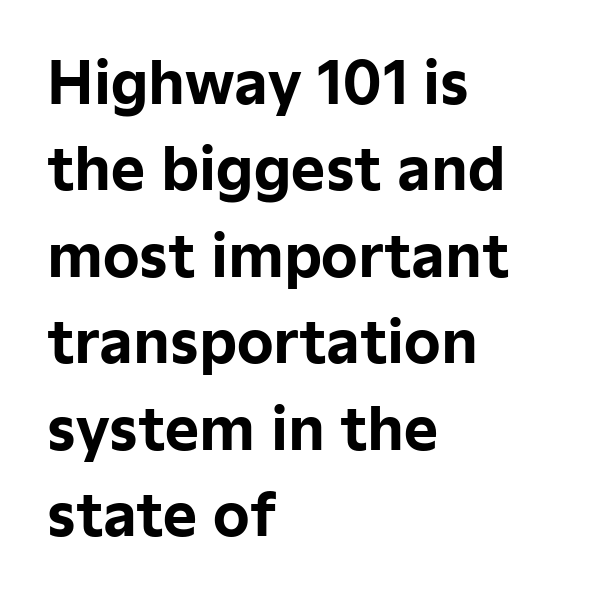
The passage shown is typeset with a sans-serif family. In terms of posture, this sample is upright. Typographic density is high because the face is bold. How are the letters spaced? Ordinarily, with no added tracking. This rendering features lettering with no underline.
